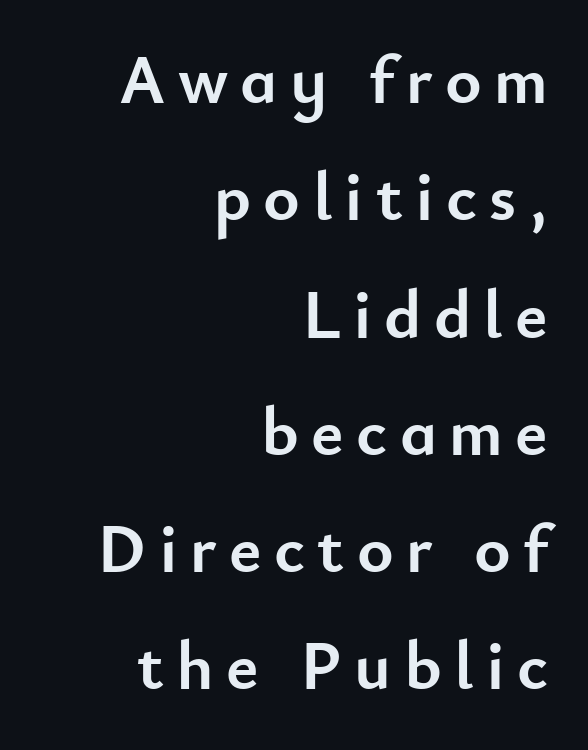
The image shows 69 px semibold sans-serif type, upright; set right-aligned, normal line spacing (1.7x), not underlined; low stroke contrast and a small x-height.
